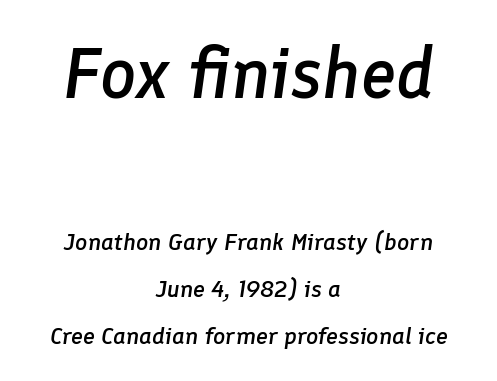
The typesetter chose a symmetrical, centered arrangement here. Inter-character spacing is left at the font's built-in metrics. The rendering uses natural spacing where letterforms have individual widths. The designer dialed line spacing up above the default.
